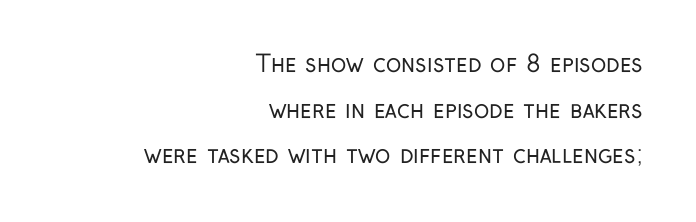
Unbolded letterforms with no extra heft. Does the lettering tilt? It doesn't — this is upright. The type is set solid horizontally, with unmodified tracking. Rows of type keep a wide berth in the vertical direction. Which margin do the lines hug? The right one — the left edge is uneven. Underlining? Definitely not there.
